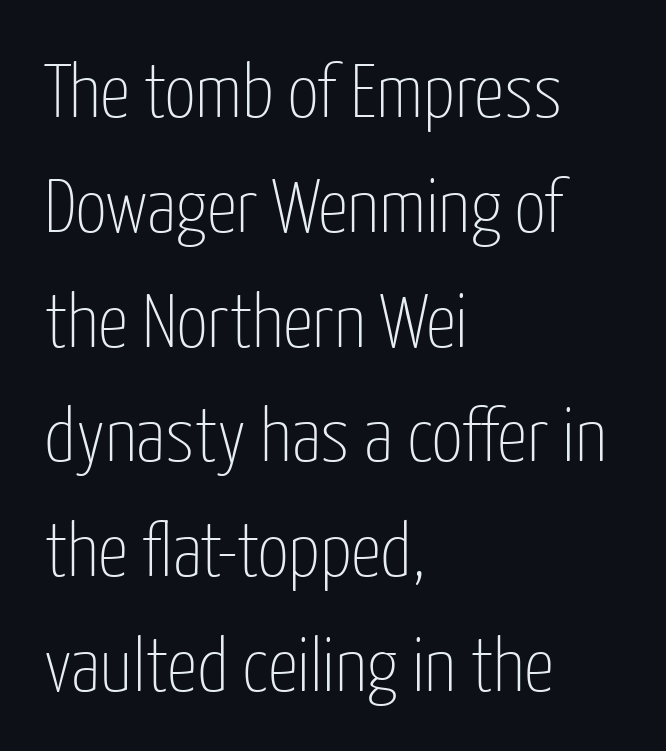
Q: Is the text bold? A: No.
Q: Is the text italic (slanted)? A: No, it is upright.
Q: Is the typeface a serif or a sans-serif typeface? A: Sans-serif.
Q: Is the text underlined? A: No.
Q: How is the paragraph aligned? A: Left-aligned.
Q: Is the spacing between letters normal or unusually wide? A: Normal.
Q: Is the spacing between lines tight, normal or loose? A: Normal.
Q: Width (condensed, normal, or wide)? A: Condensed.
Q: Stroke contrast? A: Low.
Q: x-height? A: Medium.
Q: Monospaced? A: No.
